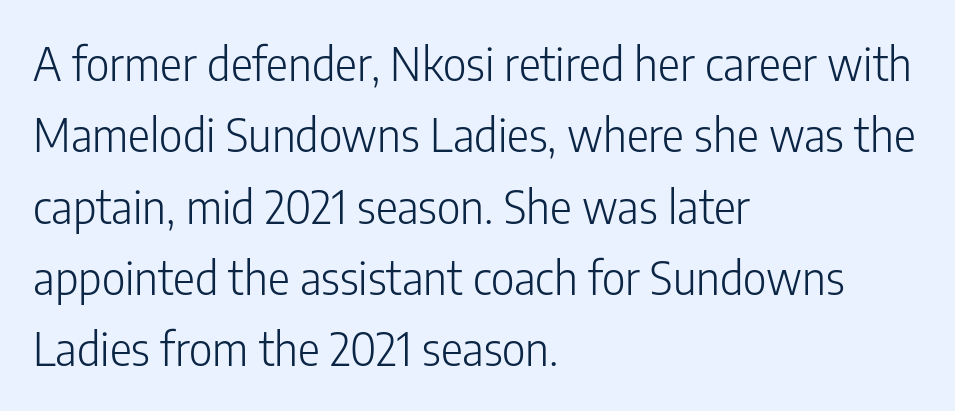
Each stroke keeps to a modest, everyday thickness or less. If you drew a ruler down the left edge, every line would touch it. Quick note: interline space is typical. Between one letter and the next there's only the usual sliver of space. Characters remain perfectly vertical along every line. The rendering uses natural spacing where letterforms have individual widths.
